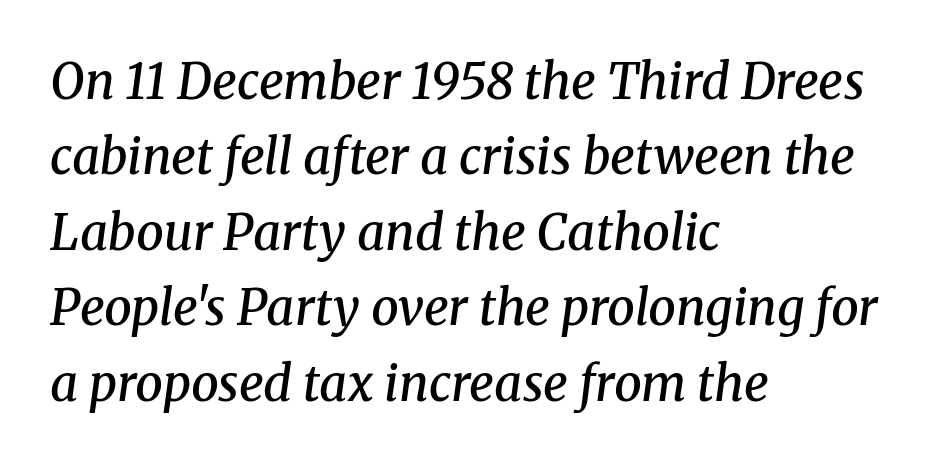
Leading: standard. Check the space under the baseline: it is left empty. Left-aligned paragraph, ragged on the right. Compared with ordinary roman type, these characters are visibly tilted. In terms of letterspacing, this is plain default setting. Caption: semibold face, moderately heavy strokes.
